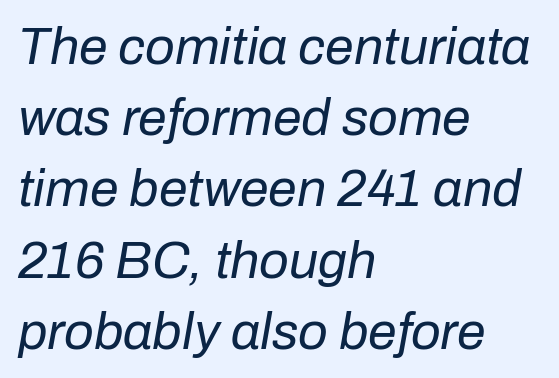
The face used here is proportionally spaced, like ordinary book or web type. Unbolded letterforms with no extra heft. Visually the block forms a straight wall on the left and a jagged coastline on the right. The area under the type is left untouched. Students, observe: this is what conventionally led text looks like.
